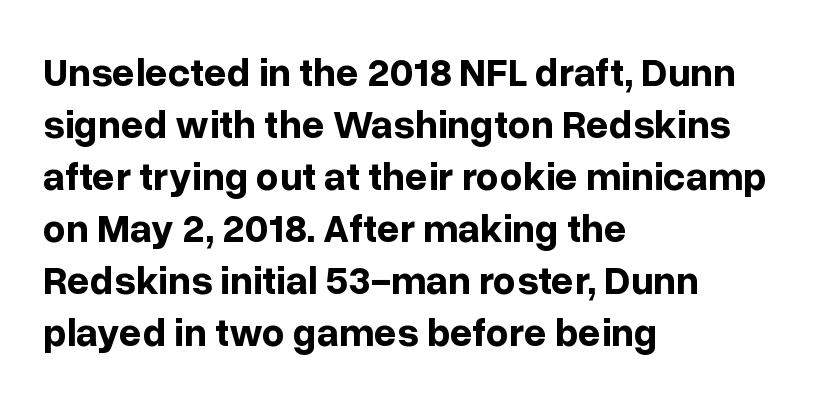
The image shows 40 px bold sans-serif type, upright; set left-aligned, normal line spacing (1.3x), normal letter spacing, not underlined; low stroke contrast and a medium x-height.
